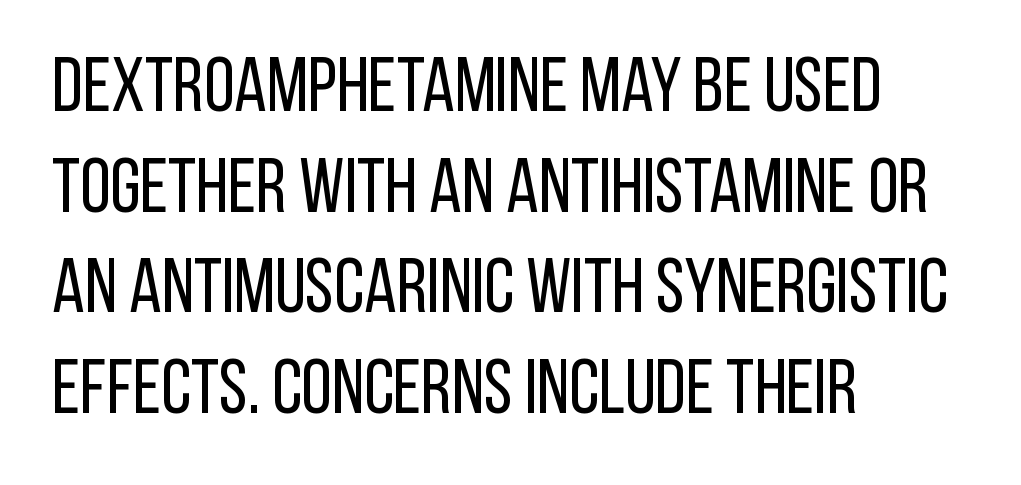
{"serif": "no", "italic": "no", "bold": "no", "weight": "regular", "width": "condensed", "stroke_contrast": "low", "x_height": "large", "monospaced": "no", "underline": "no", "align": "left", "line_spacing": "normal", "line_spacing_ratio": 1.29, "letter_spacing": "normal", "letter_spacing_em": 0.0, "glyph_px": 78}
